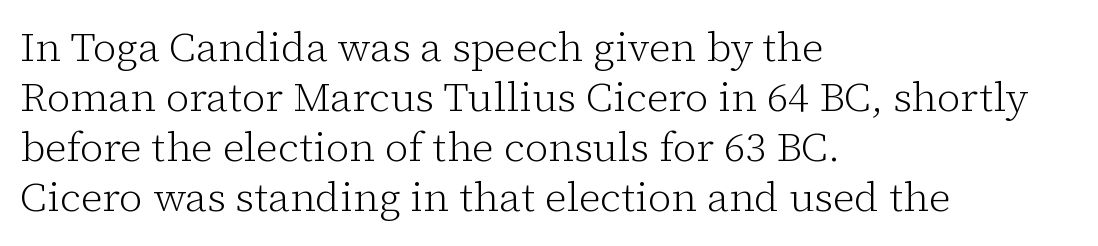
Q: Is the text bold? A: No.
Q: Is the text italic (slanted)? A: No, it is upright.
Q: Is the typeface a serif or a sans-serif typeface? A: Serif.
Q: Is the text underlined? A: No.
Q: How is the paragraph aligned? A: Left-aligned.
Q: Is the spacing between letters normal or unusually wide? A: Normal.
Q: Width (condensed, normal, or wide)? A: Normal.
Q: Stroke contrast? A: Low.
Q: x-height? A: Medium.
Q: Monospaced? A: No.
